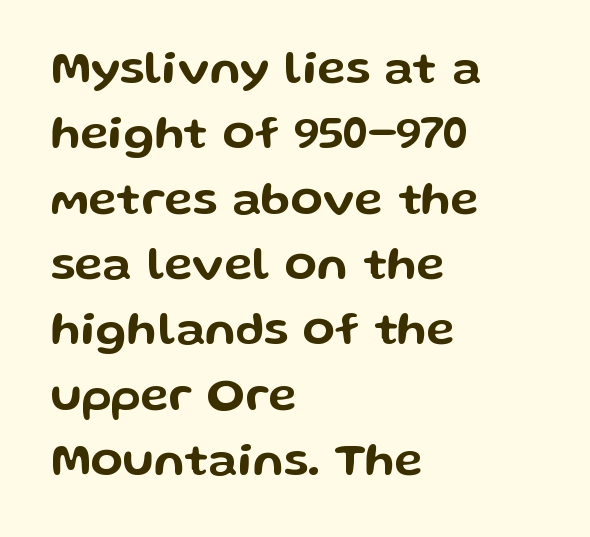
Descenders hang freely into open space. Every stem runs plumb, perpendicular to the baseline. This sample has the flowing, uneven cadence of proportional lettering. Check where the strokes stop: nothing finishes them off — pure sans. The ragged edge is on the right, which tells us the setting is flush left. Whoever set this chose a conventional vertical rhythm.
